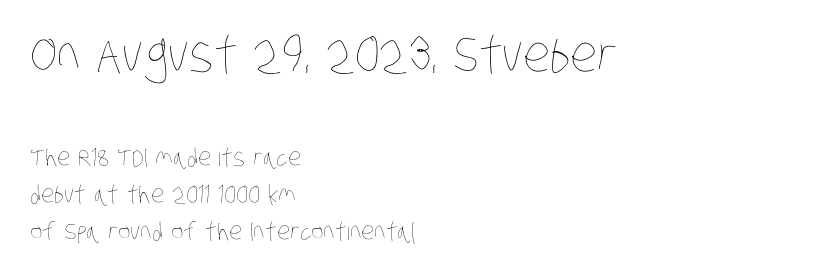
Check under the words: just untouched page. The typesetting does not lean heavy: it is not bold. Compared with typical body copy, the letter spacing here is the same. One glance says typical: line gaps are just what's usual. The rendering uses natural spacing where letterforms have individual widths. Which chunk is bigger? The first one — the top block dwarfs the bottom.
